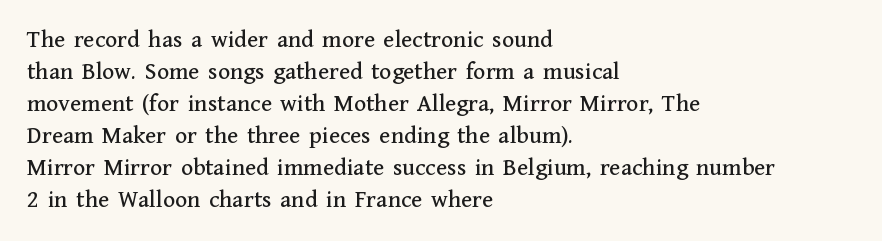
Summary of vertical rhythm: regular, with standard interline spacing. The string is rendered with underlining switched off. This rendering uses left alignment, leaving the right contour irregular. The lettering stays uniformly vertical, giving the passage a roman look. The horizontal fit of the characters is conventional and even.
